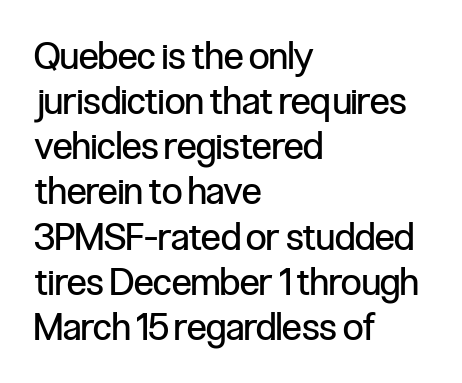
The image shows 37 px regular-weight, condensed sans-serif type, upright; set left-aligned, line spacing 1.22x, normal letter spacing, not underlined; low stroke contrast and a medium x-height.
